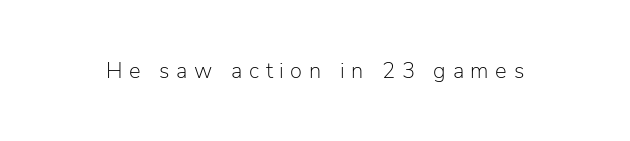
Loose tracking; the words dissolve into strings of separated letters. The font sits on the lighter half of the weight spectrum, regular included. The string is rendered with underlining switched off. Posture: vertical.
